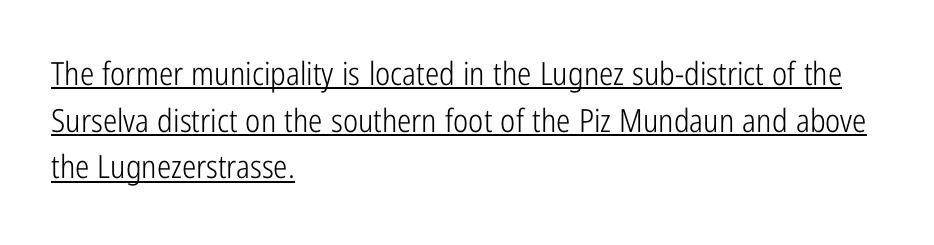
Serif or sans? Sans — the stroke terminals are bare. Is there any slant? The stems are plumb. The face used here is rendered with its standard letterfit. Leftover space on each line is placed entirely after the last word. This rendering features underlined lettering. The passage shown is not bold in any degree.
